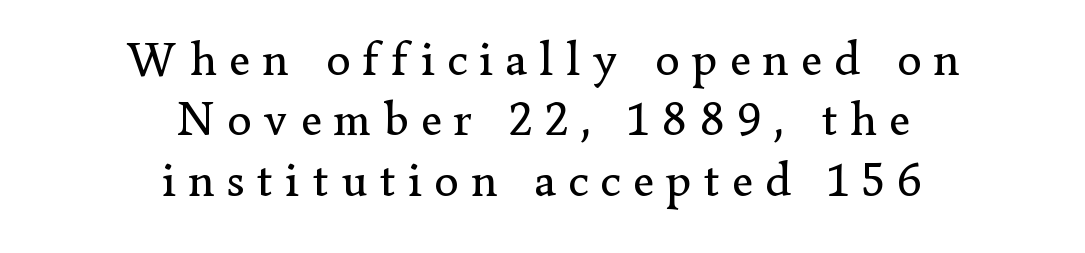
{"serif": "yes", "italic": "no", "bold": "no", "weight": "regular", "width": "normal", "stroke_contrast": "low", "x_height": "small", "monospaced": "no", "underline": "no", "align": "center", "line_spacing_ratio": 1.23, "letter_spacing": "wide", "letter_spacing_em": 0.25, "glyph_px": 49}
